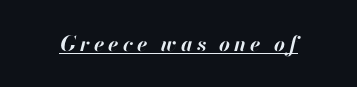
The image shows 21 px bold type, italic (leaning right); set underlined.
